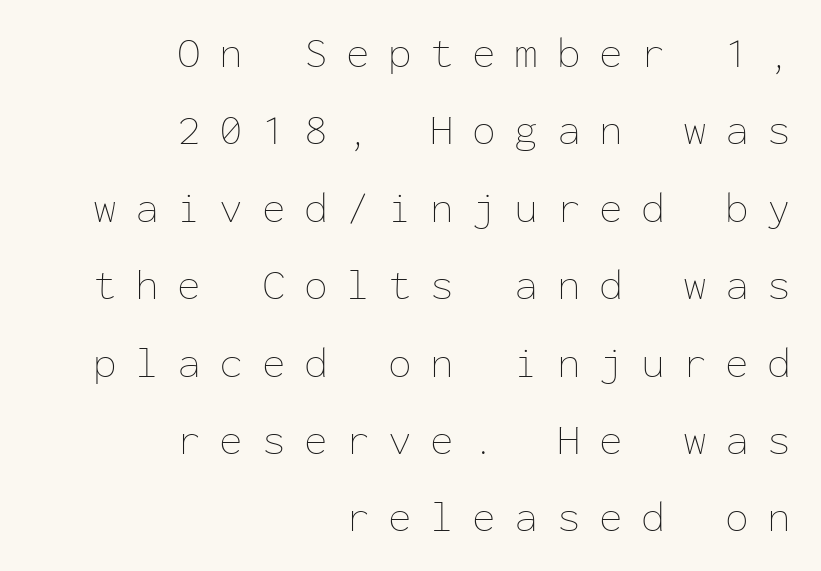
Q: Is the text bold? A: No.
Q: Is the text italic (slanted)? A: No, it is upright.
Q: Is the text underlined? A: No.
Q: How is the paragraph aligned? A: Right-aligned.
Q: Is the spacing between letters normal or unusually wide? A: Unusually wide.
Q: Width (condensed, normal, or wide)? A: Normal.
Q: Stroke contrast? A: Low.
Q: x-height? A: Medium.
Q: Monospaced? A: Yes.
